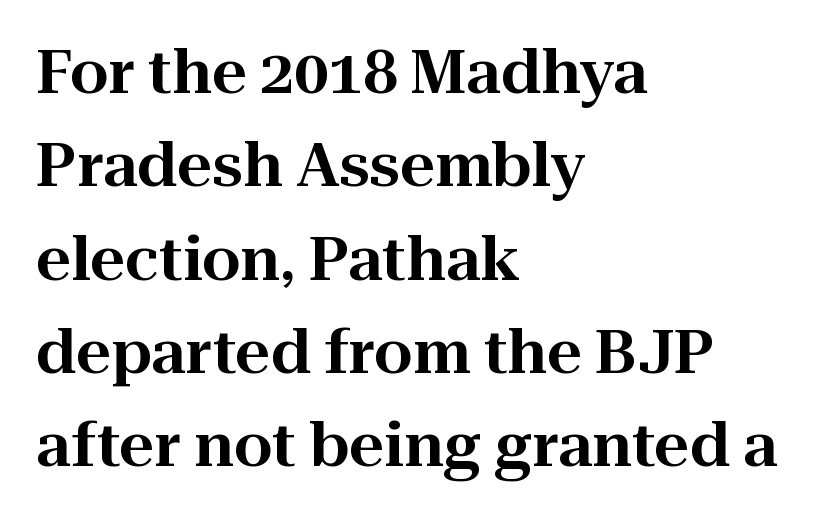
Q: Is the text italic (slanted)? A: No, it is upright.
Q: Is the typeface a serif or a sans-serif typeface? A: Serif.
Q: Is the text underlined? A: No.
Q: How is the paragraph aligned? A: Left-aligned.
Q: Is the spacing between letters normal or unusually wide? A: Normal.
Q: Is the spacing between lines tight, normal or loose? A: Normal.
Q: Width (condensed, normal, or wide)? A: Normal.
Q: Stroke contrast? A: High.
Q: x-height? A: Medium.
Q: Monospaced? A: No.
